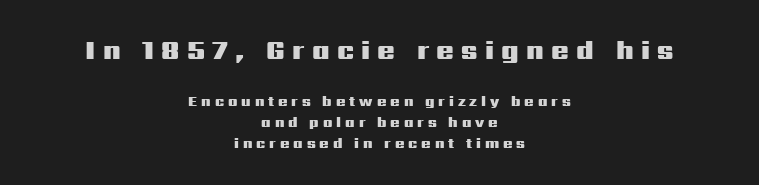
Short and long lines alike share a common midpoint. Descenders are the only things crossing below the line. The face used here appears at its bigger size in the upper chunk. The letters stand straight up with perfectly vertical stems.
